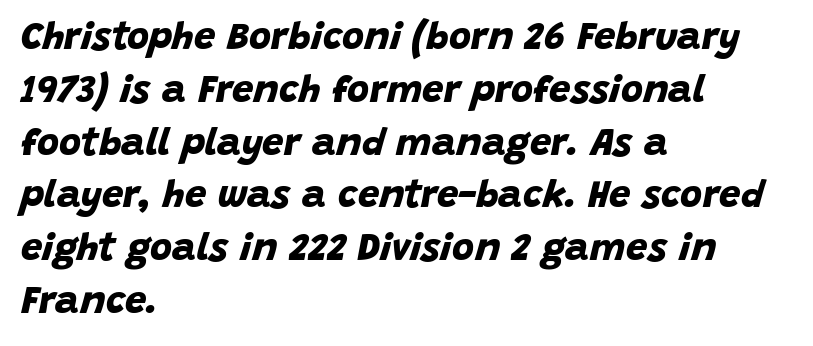
Q: Is the text bold? A: Yes.
Q: Is the typeface a serif or a sans-serif typeface? A: Sans-serif.
Q: Is the text underlined? A: No.
Q: How is the paragraph aligned? A: Left-aligned.
Q: Is the spacing between letters normal or unusually wide? A: Normal.
Q: Is the spacing between lines tight, normal or loose? A: Normal.
Q: Width (condensed, normal, or wide)? A: Normal.
Q: Stroke contrast? A: Low.
Q: x-height? A: Large.
Q: Monospaced? A: No.
